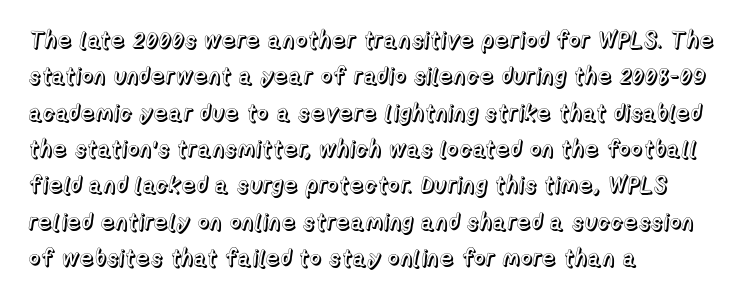
Q: Is the text italic (slanted)? A: Yes.
Q: Is the text underlined? A: No.
Q: How is the paragraph aligned? A: Left-aligned.
Q: Is the spacing between letters normal or unusually wide? A: Normal.
Q: Is the spacing between lines tight, normal or loose? A: Normal.
